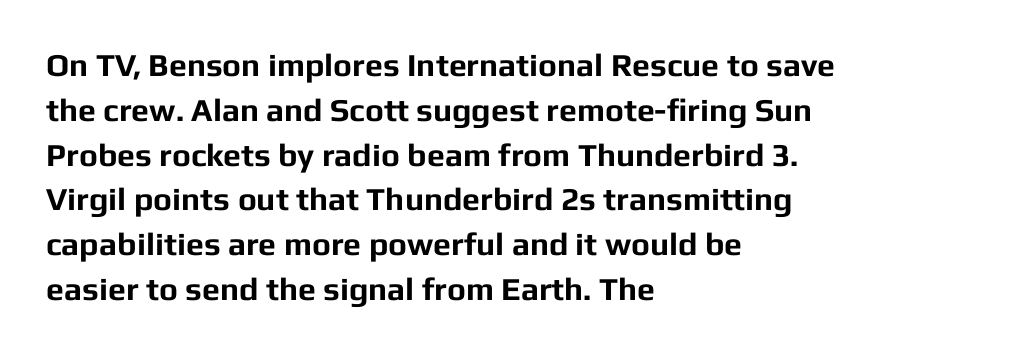
Q: Is the text bold? A: Yes.
Q: Is the text italic (slanted)? A: No, it is upright.
Q: Is the typeface a serif or a sans-serif typeface? A: Sans-serif.
Q: Is the text underlined? A: No.
Q: How is the paragraph aligned? A: Left-aligned.
Q: Is the spacing between letters normal or unusually wide? A: Normal.
Q: Is the spacing between lines tight, normal or loose? A: Normal.
Q: Width (condensed, normal, or wide)? A: Normal.
Q: Stroke contrast? A: Low.
Q: x-height? A: Medium.
Q: Monospaced? A: No.
